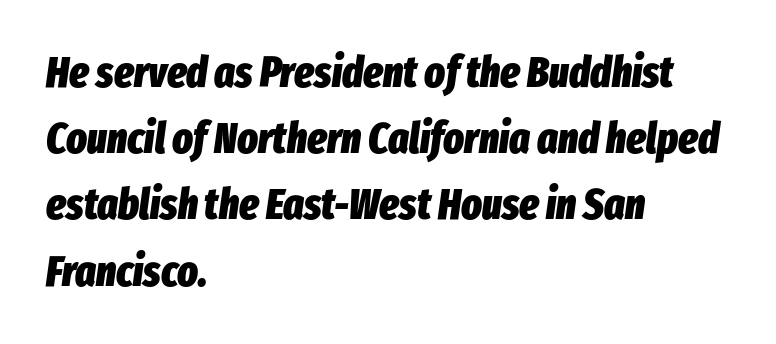
The image shows 43 px heavy, condensed type, italic (leaning right); set left-aligned, normal line spacing (1.54x), normal letter spacing, not underlined; low stroke contrast and a medium x-height.
